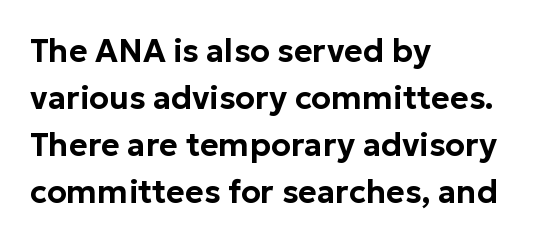
Each word holds together tightly as a unit, with standard inter-letter gaps. Nope, not italic — everything's standing straight. Lines of text with bare space underneath. A typesetter would call this leading conventional body-copy spacing. Stroke terminals: plain, sans-serif. Where is the straight margin? On the left.
